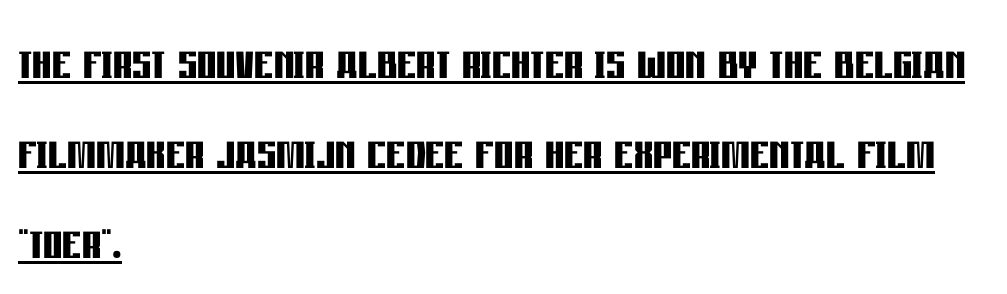
Compared with an ordinary text face, these strokes are far heavier — a full bold. Vertical spacing — default. The rendering keeps characters at their native spacing. The type family on display is of the sans-serif kind. Quick note: underline on. Is this a fixed-width face? No — the glyphs have proportional, varying widths.
